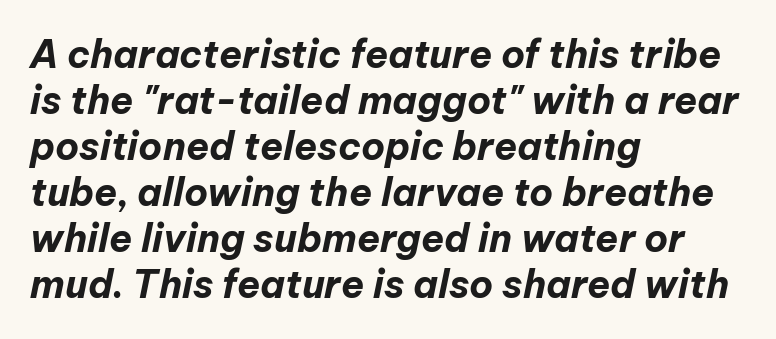
Q: Is the text bold? A: Yes.
Q: Is the text italic (slanted)? A: Yes, it leans right by about 12 degrees.
Q: Is the text underlined? A: No.
Q: How is the paragraph aligned? A: Left-aligned.
Q: Is the spacing between letters normal or unusually wide? A: Normal.
Q: Width (condensed, normal, or wide)? A: Normal.
Q: Stroke contrast? A: Low.
Q: x-height? A: Medium.
Q: Monospaced? A: No.
